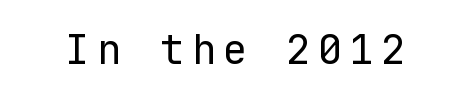
The image shows 41 px regular-weight sans-serif type, upright, monospaced; set not underlined; low stroke contrast and a medium x-height.
